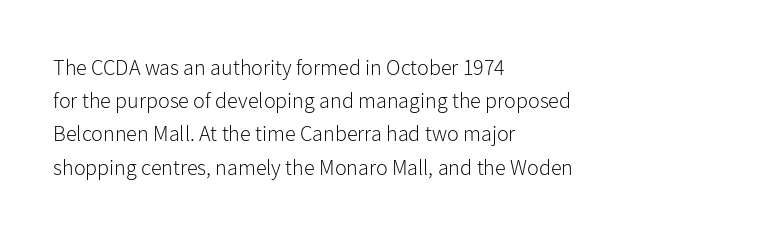
{"italic": "no", "bold": "no", "underline": "no", "align": "left", "line_spacing": "normal", "line_spacing_ratio": 1.51, "letter_spacing": "normal", "letter_spacing_em": 0.0, "glyph_px": 22}
